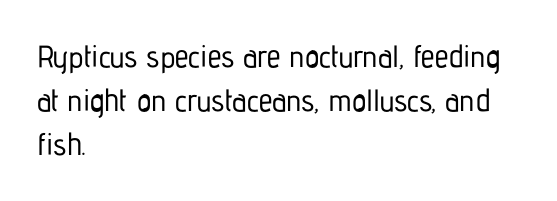
{"serif": "no", "italic": "no", "width": "condensed", "stroke_contrast": "low", "x_height": "medium", "monospaced": "no", "underline": "no", "align": "left", "line_spacing": "normal", "line_spacing_ratio": 1.42, "letter_spacing": "normal", "letter_spacing_em": 0.0, "glyph_px": 31}
